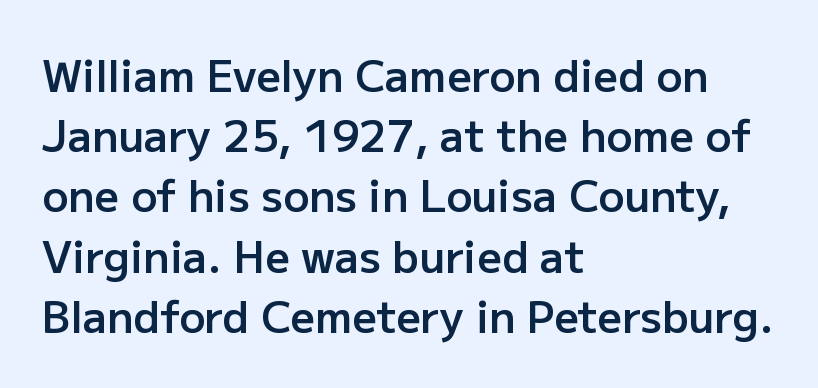
Note the varied advance widths — an 'i' is clearly narrower than an 'm'. This is the regular roman posture of the typeface. What stands out about the letter spacing? Nothing — it is the standard amount. A clean baseline with only descenders dipping below it.
